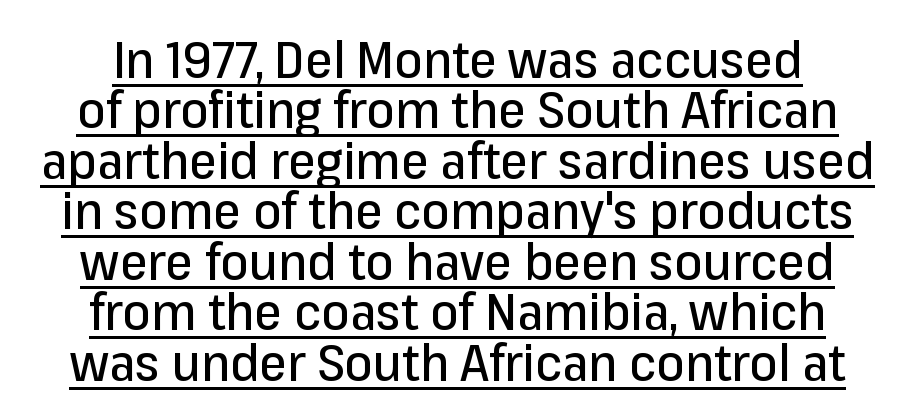
This sample has the flowing, uneven cadence of proportional lettering. The designer dialed line spacing down below the default. The axis of the letterforms is exactly vertical. Horizontally, the lines are justified to the midpoint only. Look at the tracking — it's just the regular setting, nothing added.
